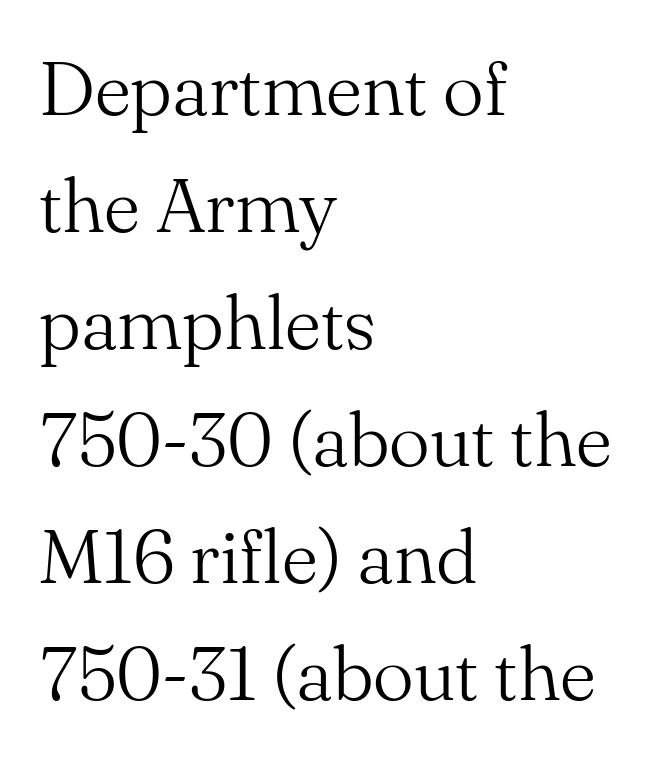
Looks like regular typesetting: each glyph gets only the width it needs. The lettering holds an erect, upright posture throughout. Quick note: underline off. Each stroke keeps to a modest, everyday thickness or less. The type family on display is of the serif kind. Students, observe: this is what conventionally led text looks like.
